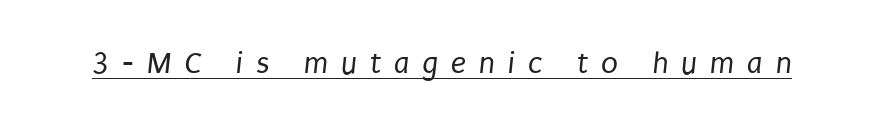
Q: Is the text bold? A: No.
Q: Is the typeface a serif or a sans-serif typeface? A: Sans-serif.
Q: Is the text underlined? A: Yes.
Q: Is the spacing between letters normal or unusually wide? A: Unusually wide.
Q: Width (condensed, normal, or wide)? A: Condensed.
Q: Stroke contrast? A: Low.
Q: x-height? A: Large.
Q: Monospaced? A: No.
